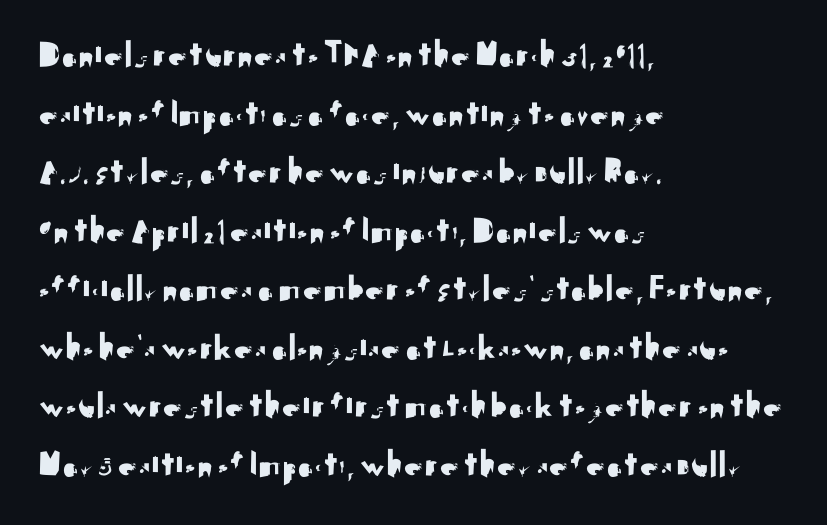
What stands out about the letter spacing? Nothing — it is the standard amount. The baseline area is clear. Think of a printed novel: that variable character pitch is what you see here. The typeface chosen for these lines omits serifs.
